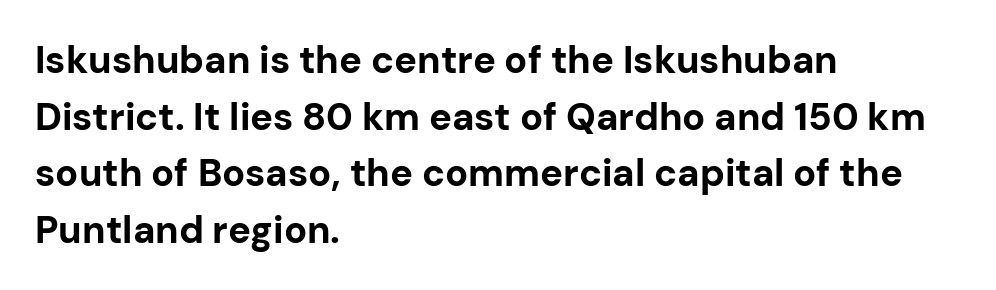
Q: Is the text bold? A: Yes.
Q: Is the text italic (slanted)? A: No, it is upright.
Q: Is the typeface a serif or a sans-serif typeface? A: Sans-serif.
Q: Is the text underlined? A: No.
Q: How is the paragraph aligned? A: Left-aligned.
Q: Is the spacing between letters normal or unusually wide? A: Normal.
Q: Is the spacing between lines tight, normal or loose? A: Normal.
Q: Width (condensed, normal, or wide)? A: Normal.
Q: Stroke contrast? A: Low.
Q: x-height? A: Medium.
Q: Monospaced? A: No.
